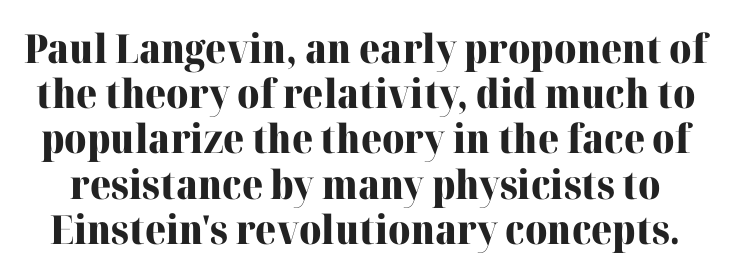
Q: Is the text bold? A: Yes.
Q: Is the text italic (slanted)? A: No, it is upright.
Q: Is the typeface a serif or a sans-serif typeface? A: Serif.
Q: Is the text underlined? A: No.
Q: Is the spacing between letters normal or unusually wide? A: Normal.
Q: Is the spacing between lines tight, normal or loose? A: Tight.
Q: Width (condensed, normal, or wide)? A: Normal.
Q: Stroke contrast? A: High.
Q: x-height? A: Medium.
Q: Monospaced? A: No.
